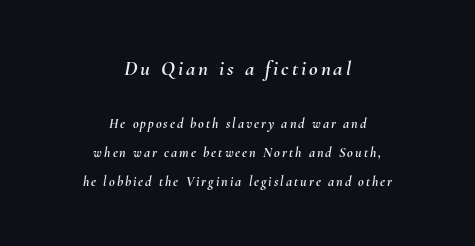
Q: Is the text italic (slanted)? A: Yes, it leans right by about 10 degrees.
Q: Is the text underlined? A: No.
Q: How is the paragraph aligned? A: Centered.
Q: Is the spacing between lines tight, normal or loose? A: Loose.
Q: Which block of text is set in a larger size, the first (top) or the second (bottom)? A: The first (top) one.
